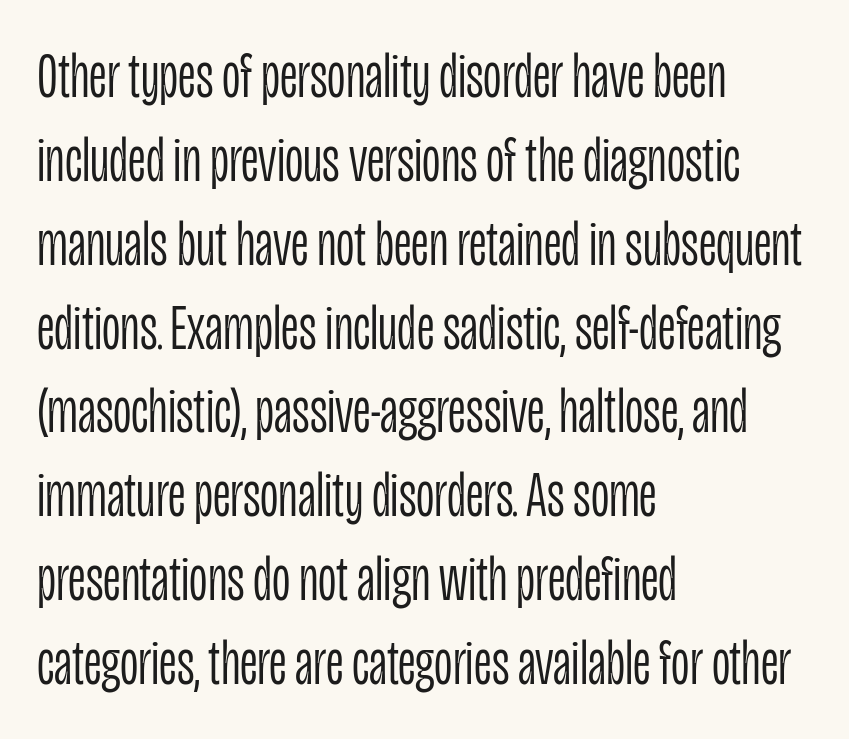
Look at the bottom of the vertical strokes: they stop flat, with no serifs. Each row of text sits above clean, open space. Leading: standard. This rendering leaves character spacing at its baseline value. Character widths vary here, with narrow letters taking less room than wide ones.
